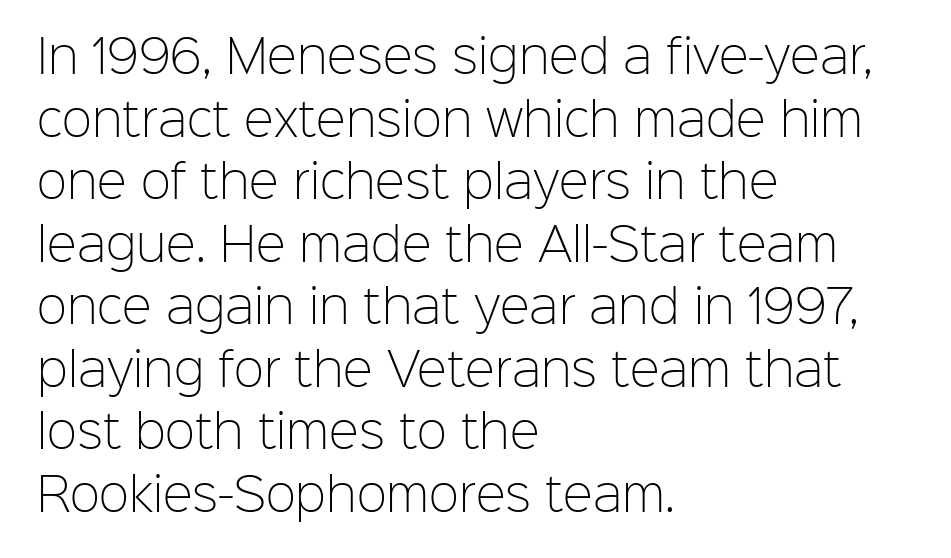
Q: Is the text bold? A: No.
Q: Is the text italic (slanted)? A: No, it is upright.
Q: Is the typeface a serif or a sans-serif typeface? A: Sans-serif.
Q: Is the text underlined? A: No.
Q: How is the paragraph aligned? A: Left-aligned.
Q: Is the spacing between letters normal or unusually wide? A: Normal.
Q: Is the spacing between lines tight, normal or loose? A: Normal.
Q: Width (condensed, normal, or wide)? A: Normal.
Q: Stroke contrast? A: Low.
Q: x-height? A: Medium.
Q: Monospaced? A: No.
